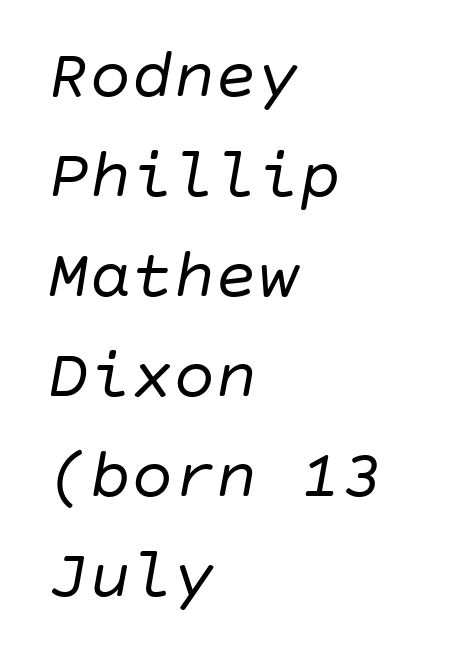
{"italic": "yes", "lean": "right", "slant_degrees": 10, "bold": "no", "weight": "regular", "width": "normal", "stroke_contrast": "low", "x_height": "large", "underline": "no", "align": "left", "line_spacing": "normal", "line_spacing_ratio": 1.43, "letter_spacing": "normal", "letter_spacing_em": 0.0, "glyph_px": 70}
